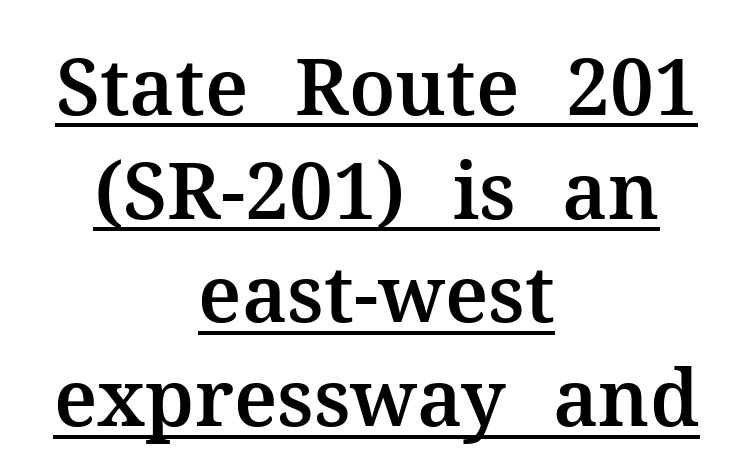
Q: Is the text italic (slanted)? A: No, it is upright.
Q: Is the typeface a serif or a sans-serif typeface? A: Serif.
Q: Is the text underlined? A: Yes.
Q: How is the paragraph aligned? A: Centered.
Q: Is the spacing between letters normal or unusually wide? A: Normal.
Q: Is the spacing between lines tight, normal or loose? A: Normal.
Q: Width (condensed, normal, or wide)? A: Normal.
Q: Stroke contrast? A: Medium.
Q: x-height? A: Medium.
Q: Monospaced? A: No.
